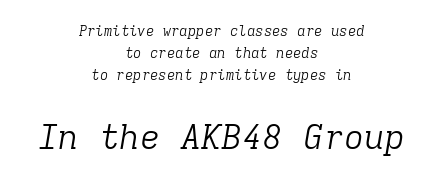
The image shows 34 px light serif type, italic (leaning right), monospaced; set centered, normal line spacing (1.58x), normal letter spacing, not underlined; the second (bottom) block is 2.43x larger; low stroke contrast and a medium x-height.
